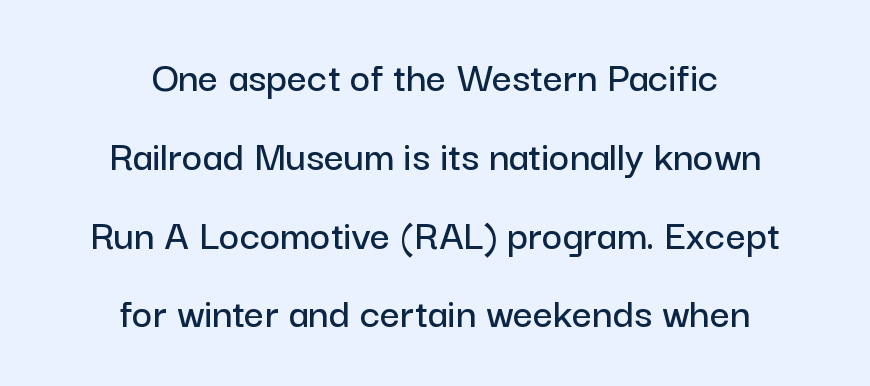
{"serif": "no", "italic": "no", "width": "normal", "stroke_contrast": "low", "x_height": "medium", "monospaced": "no", "underline": "no", "align": "center", "line_spacing_ratio": 1.79, "letter_spacing": "normal", "letter_spacing_em": 0.0, "glyph_px": 44}
